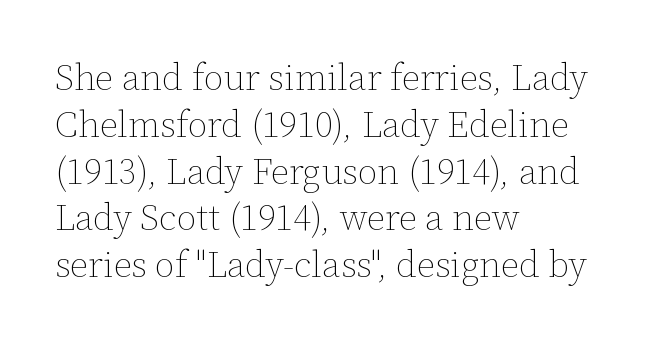
{"italic": "no", "bold": "no", "weight": "thin", "width": "normal", "stroke_contrast": "low", "x_height": "medium", "monospaced": "no", "underline": "no", "align": "left", "line_spacing": "normal", "line_spacing_ratio": 1.3, "letter_spacing": "normal", "letter_spacing_em": 0.0, "glyph_px": 36}
